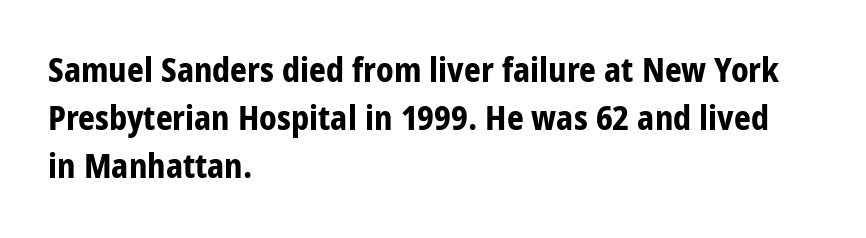
{"serif": "no", "italic": "no", "bold": "yes", "weight": "bold", "width": "condensed", "stroke_contrast": "low", "x_height": "large", "monospaced": "no", "underline": "no", "align": "left", "line_spacing": "normal", "line_spacing_ratio": 1.45, "letter_spacing": "normal", "letter_spacing_em": 0.0, "glyph_px": 33}
